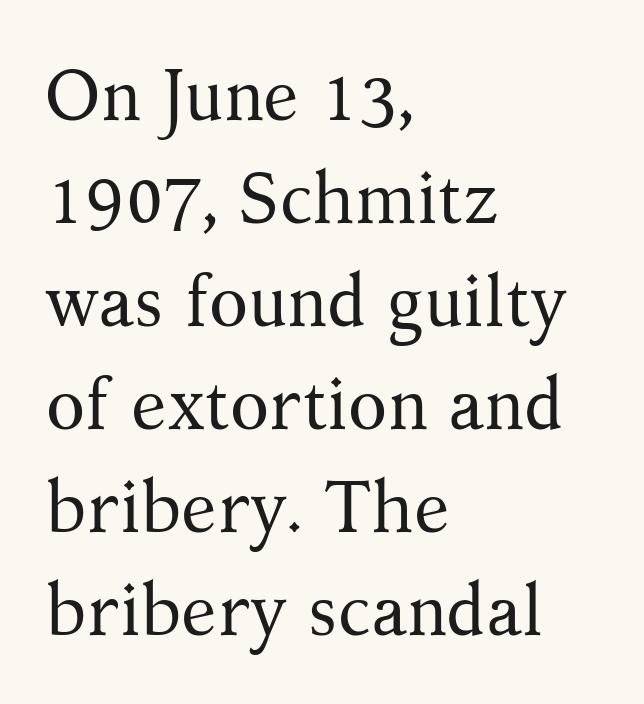
Serifs: yes, visible at the terminals of the letterforms. Varying glyph widths throughout — classic text-font behaviour. Successive baselines arrive at the customary interval. These lines keep a tight, regular rhythm from letter to letter.
